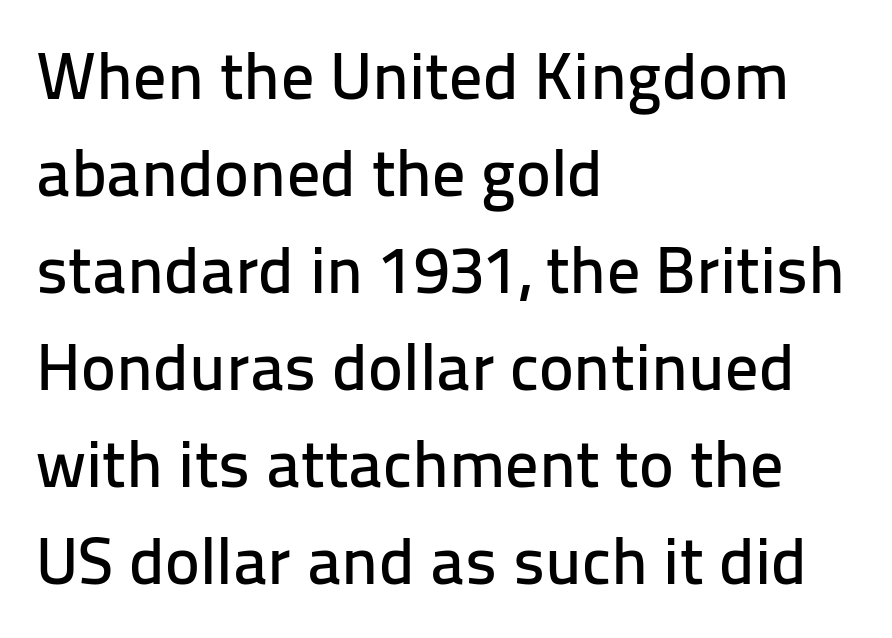
The horizontal fit of the characters is conventional and even. Horizontal bands of white between lines are of average thickness. Compared with a centered layout, this one pins lines to the left instead. I'd call this a sans setting — the letters go barefoot. Proportional: the letters do not fall into vertical columns. The letters stand straight up with perfectly vertical stems.
